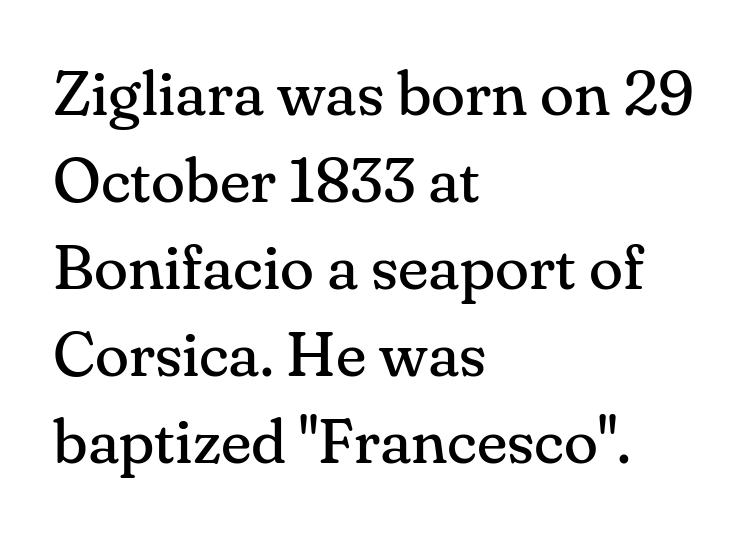
If you drew a line through each stem, it would be perfectly vertical. No heavy texture on the line: the type isn't bold. Where is the straight margin? On the left. Type style note: has serifs. Here the designer chose a conventional face with non-uniform glyph widths.
